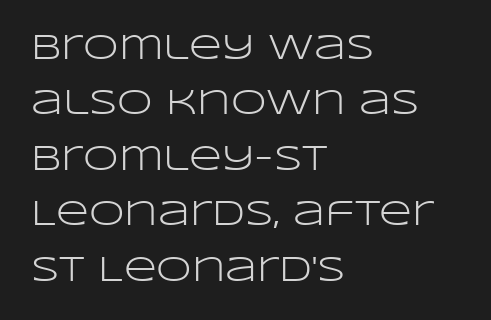
The image shows 36 px light, wide sans-serif type, upright; set left-aligned, normal line spacing (1.54x), normal letter spacing, not underlined; low stroke contrast and a large x-height.
